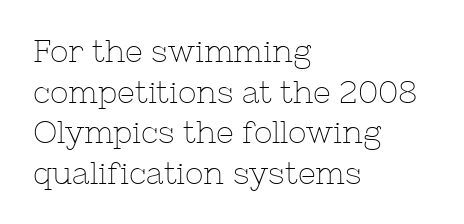
The image shows 31 px thin serif type, upright; set left-aligned, normal line spacing (1.31x), normal letter spacing, not underlined; low stroke contrast and a medium x-height.
